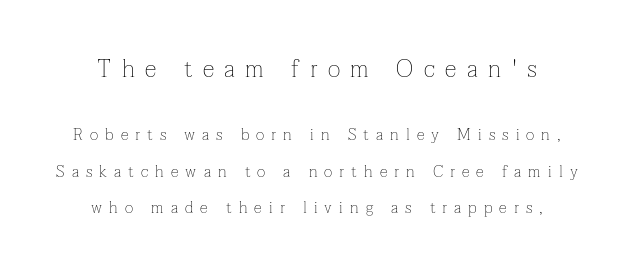
Q: Is the text bold? A: No.
Q: Is the text italic (slanted)? A: No, it is upright.
Q: Is the text underlined? A: No.
Q: How is the paragraph aligned? A: Centered.
Q: Is the spacing between letters normal or unusually wide? A: Unusually wide.
Q: Is the spacing between lines tight, normal or loose? A: Loose.
Q: Which block of text is set in a larger size, the first (top) or the second (bottom)? A: The first (top) one.
